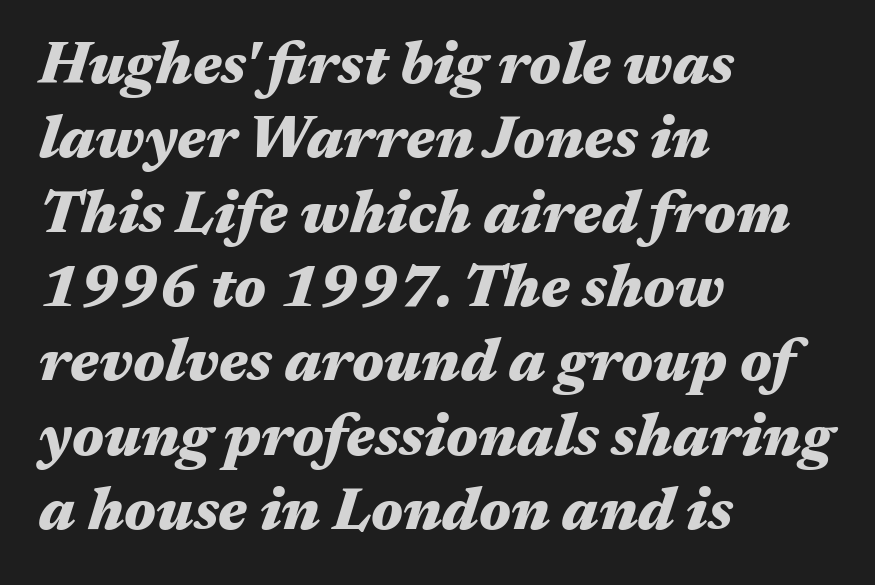
The image shows 59 px heavy, wide type, italic (leaning right); set left-aligned, normal line spacing (1.26x), normal letter spacing, not underlined; medium stroke contrast and a medium x-height.
